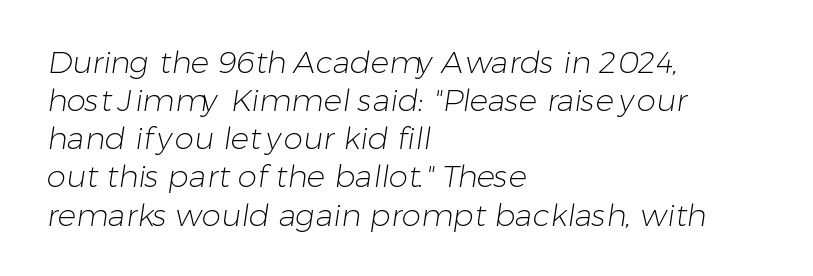
Q: Is the text bold? A: No.
Q: Is the typeface a serif or a sans-serif typeface? A: Sans-serif.
Q: Is the text underlined? A: No.
Q: How is the paragraph aligned? A: Left-aligned.
Q: Is the spacing between letters normal or unusually wide? A: Normal.
Q: Width (condensed, normal, or wide)? A: Normal.
Q: Stroke contrast? A: Low.
Q: x-height? A: Medium.
Q: Monospaced? A: No.
